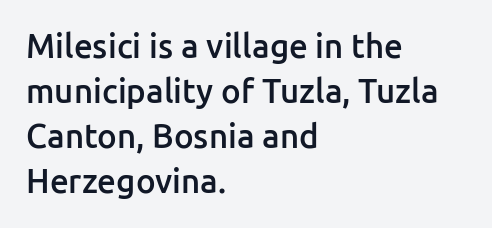
This rendering leaves character spacing at its baseline value. Notice the strokes are somewhat thickened but not fully heavy: this is a semibold. Each line starts at the same left margin while the right side varies. The space directly below the letters is spotless. When letters stand straight like this, we call the style roman or upright. The passage shown stacks its lines at a standard gap.
